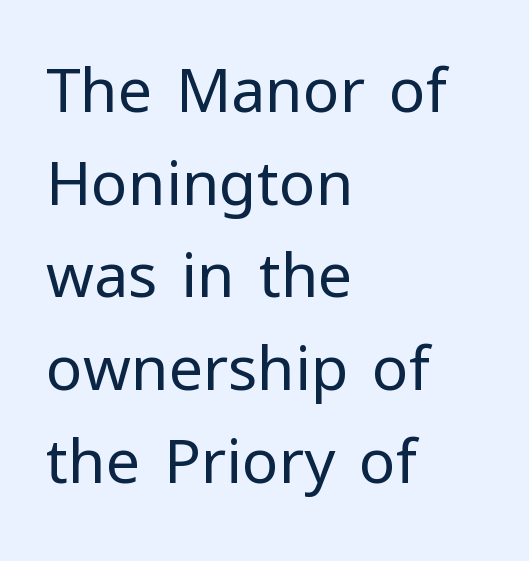
Type style note: lacks serifs. Do the characters align in a grid? No, the font is proportional. Weight: in the light-to-regular range. What stands out about the letter spacing? Nothing — it is the standard amount.
